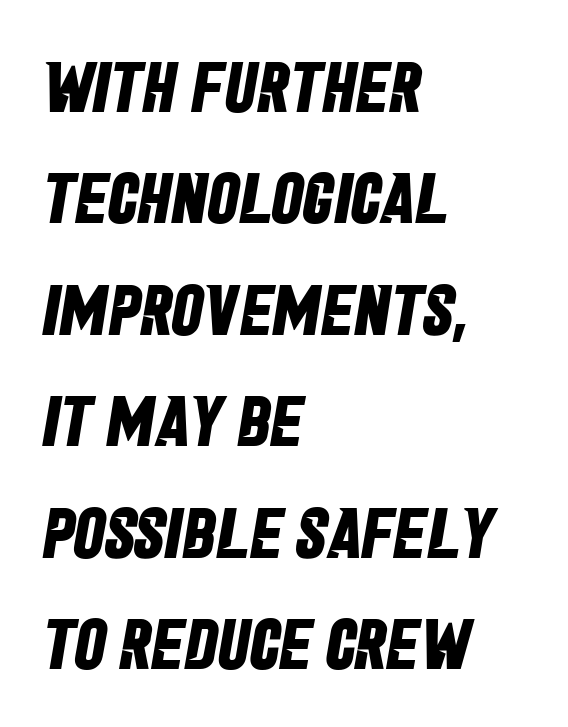
Successive baselines arrive at the customary interval. What weight is shown? A full bold with thick strokes. These lines keep a tight, regular rhythm from letter to letter. Typeset ragged right — the left edge is the straight one. Here the designer chose a conventional face with non-uniform glyph widths.
